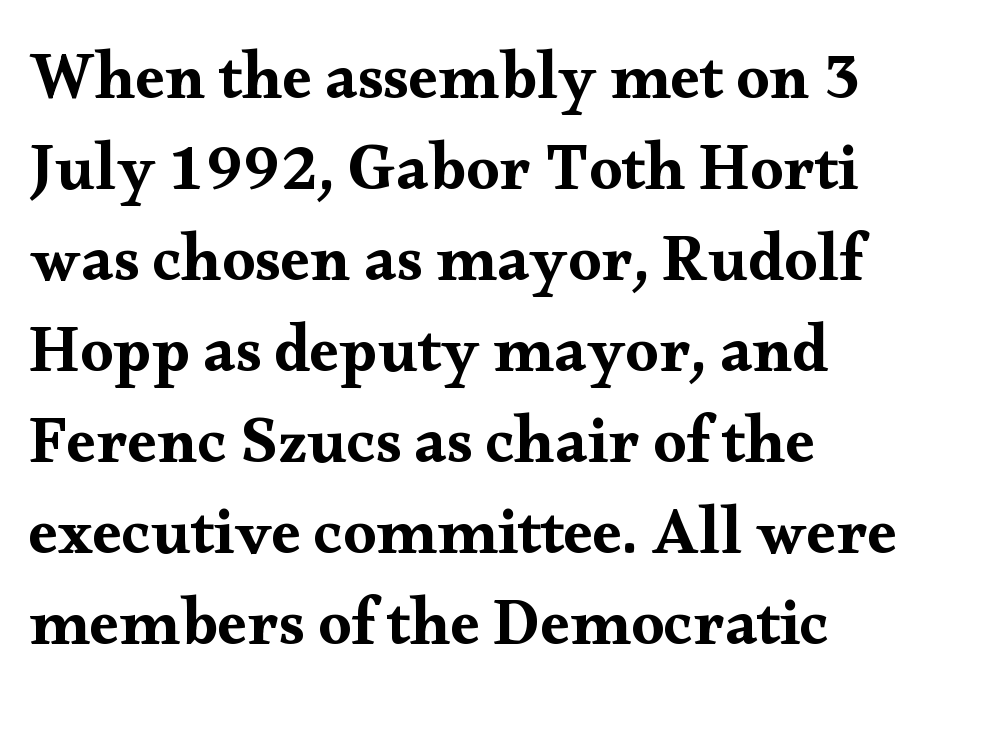
Q: Is the text italic (slanted)? A: No, it is upright.
Q: Is the typeface a serif or a sans-serif typeface? A: Serif.
Q: Is the text underlined? A: No.
Q: How is the paragraph aligned? A: Left-aligned.
Q: Is the spacing between letters normal or unusually wide? A: Normal.
Q: Is the spacing between lines tight, normal or loose? A: Normal.
Q: Width (condensed, normal, or wide)? A: Wide.
Q: Stroke contrast? A: Medium.
Q: x-height? A: Small.
Q: Monospaced? A: No.
